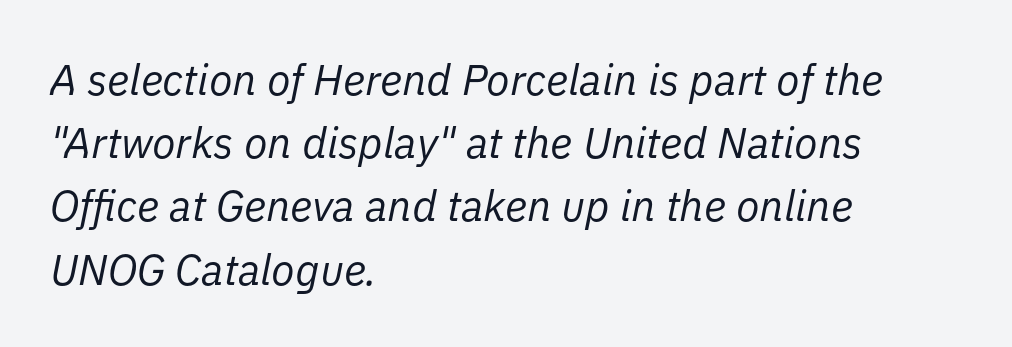
Q: Is the text bold? A: No.
Q: Is the text italic (slanted)? A: Yes, it leans right by about 11 degrees.
Q: Is the text underlined? A: No.
Q: How is the paragraph aligned? A: Left-aligned.
Q: Is the spacing between letters normal or unusually wide? A: Normal.
Q: Is the spacing between lines tight, normal or loose? A: Normal.
Q: Width (condensed, normal, or wide)? A: Normal.
Q: Stroke contrast? A: Low.
Q: x-height? A: Medium.
Q: Monospaced? A: No.
